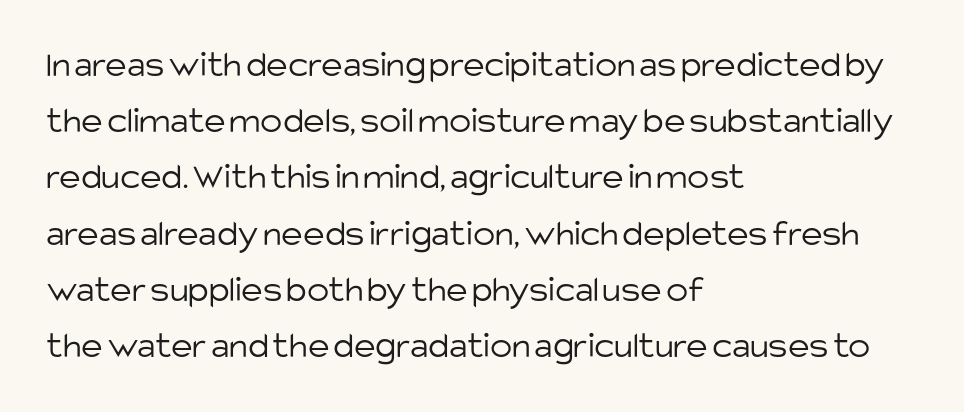
Q: Is the text bold? A: No.
Q: Is the text italic (slanted)? A: No, it is upright.
Q: Is the typeface a serif or a sans-serif typeface? A: Sans-serif.
Q: Is the text underlined? A: No.
Q: How is the paragraph aligned? A: Left-aligned.
Q: Is the spacing between letters normal or unusually wide? A: Normal.
Q: Is the spacing between lines tight, normal or loose? A: Normal.
Q: Width (condensed, normal, or wide)? A: Normal.
Q: Stroke contrast? A: Low.
Q: x-height? A: Large.
Q: Monospaced? A: No.
